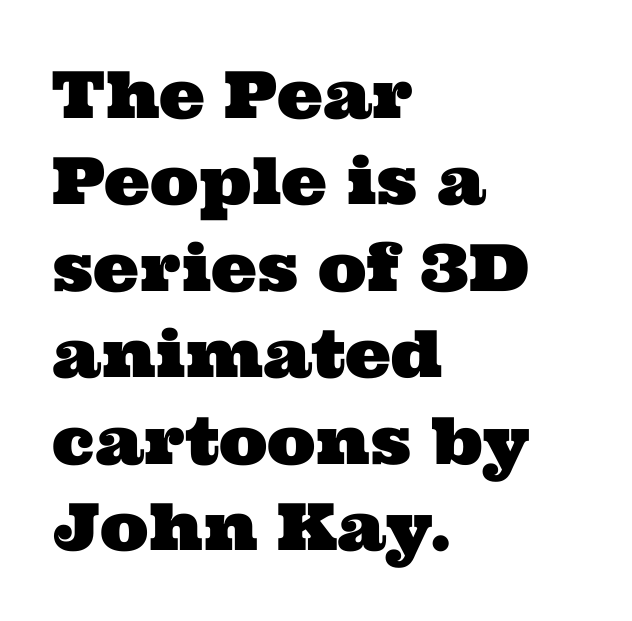
The rendering uses natural spacing where letterforms have individual widths. The tracking reads as untouched default to a designer's eye. Honestly, the row spacing looks completely unremarkable. The foot of each line stays bare and open. Short and long lines alike share a common starting point at left.
